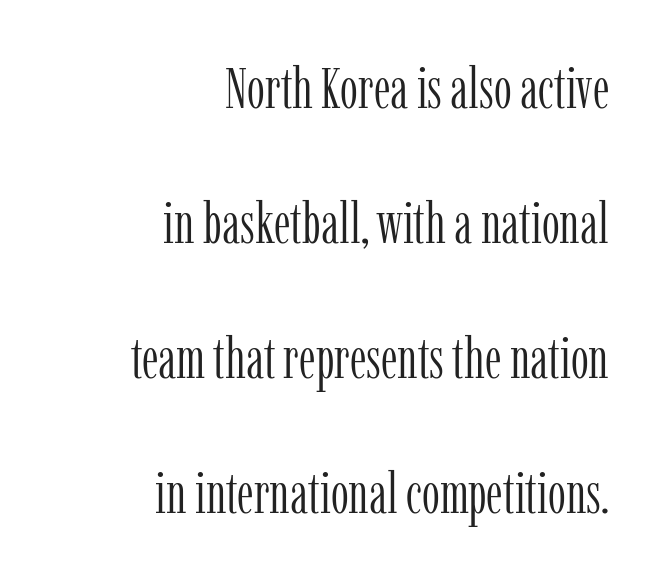
{"serif": "yes", "italic": "no", "bold": "no", "weight": "light", "width": "condensed", "stroke_contrast": "low", "x_height": "medium", "monospaced": "no", "underline": "no", "align": "right", "line_spacing": "loose", "line_spacing_ratio": 2.37, "letter_spacing": "normal", "letter_spacing_em": 0.0, "glyph_px": 57}
